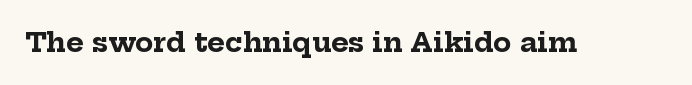
What stands out about the letter spacing? Nothing — it is the standard amount. No italicization has been applied; the sample stays upright. The gap between lines stays unmarked. Thick stems and heavy bowls — unmistakably bold.
